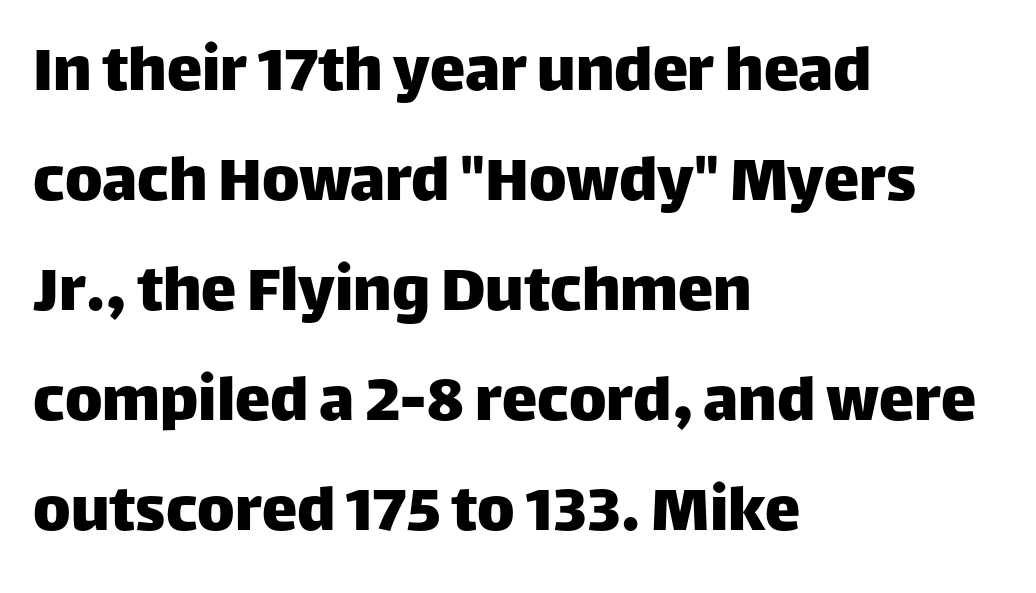
Does the lettering tilt? It doesn't — this is upright. Baseline-to-baseline distance is the conventional proportion of letter height. What stands out about the letter spacing? Nothing — it is the standard amount. Character widths vary here, with narrow letters taking less room than wide ones. A classic flush-left, rag-right setting is used for this passage.
